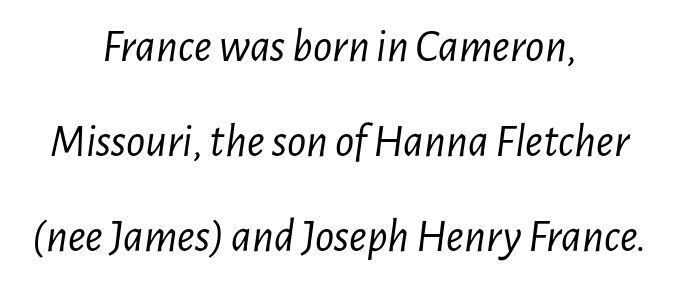
The image shows 47 px light, condensed type, italic (leaning right); set centered, loose line spacing (2.02x), normal letter spacing, not underlined; low stroke contrast and a medium x-height.
